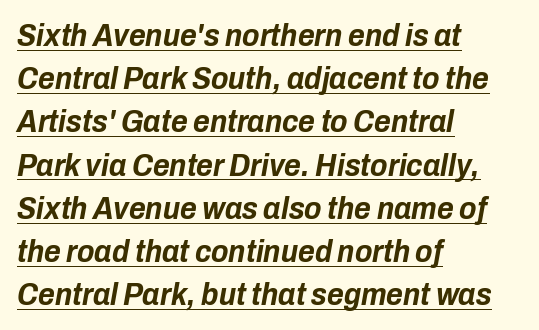
{"italic": "yes", "lean": "right", "slant_degrees": 10, "bold": "yes", "weight": "bold", "width": "condensed", "stroke_contrast": "low", "x_height": "medium", "monospaced": "no", "underline": "yes", "align": "left", "line_spacing": "normal", "line_spacing_ratio": 1.35, "letter_spacing": "normal", "letter_spacing_em": 0.0, "glyph_px": 32}
